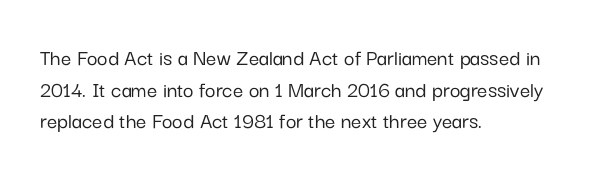
The letterforms sit shoulder to shoulder at normal distance. The paragraph has a hard left edge and a soft right edge. A clean baseline with only descenders dipping below it. No italicization has been applied; the sample stays upright.
